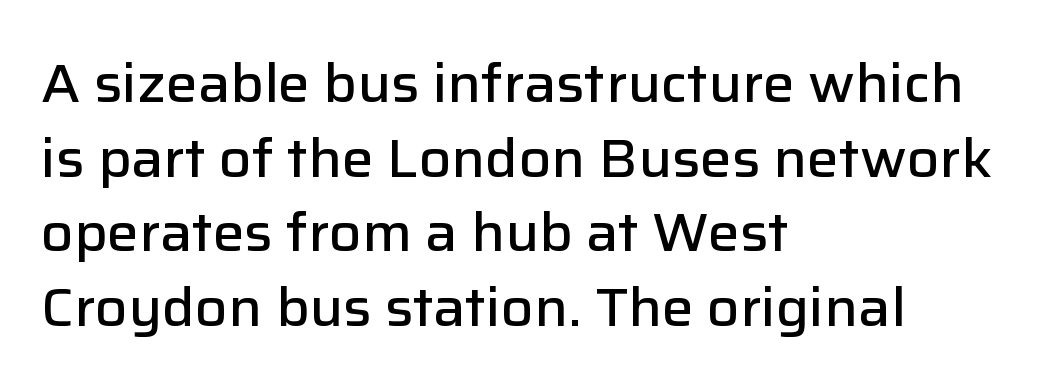
The image shows 53 px semibold sans-serif type, upright; set left-aligned, normal line spacing (1.41x), normal letter spacing, not underlined; low stroke contrast and a medium x-height.
